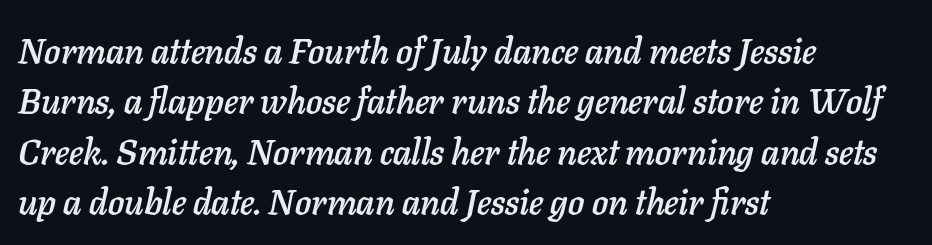
Q: Is the text italic (slanted)? A: Yes, it leans right by about 11 degrees.
Q: Is the text underlined? A: No.
Q: How is the paragraph aligned? A: Left-aligned.
Q: Is the spacing between letters normal or unusually wide? A: Normal.
Q: Is the spacing between lines tight, normal or loose? A: Normal.
Q: Width (condensed, normal, or wide)? A: Normal.
Q: Stroke contrast? A: Low.
Q: x-height? A: Medium.
Q: Monospaced? A: No.
